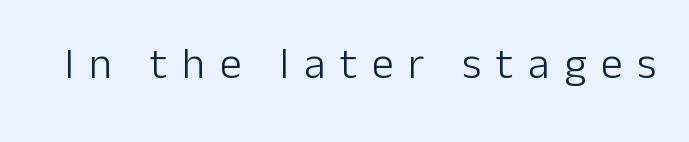
The letters advance in unequal steps, a hallmark of proportional type. There is plenty of visible air inserted between adjacent glyphs. A roman cut, with each character standing at attention. Heaviness? Minimal to ordinary, like unemphasized prose.
